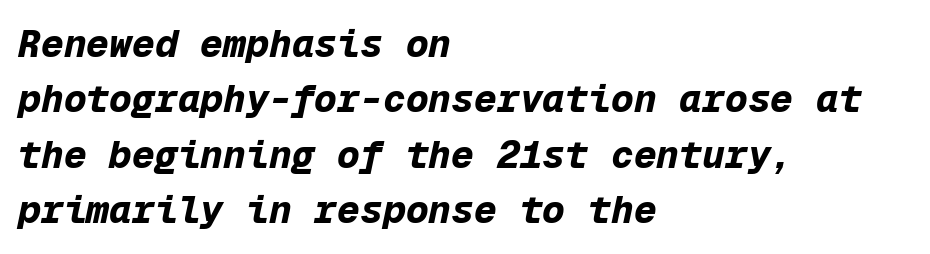
Q: Is the text bold? A: Yes.
Q: Is the text italic (slanted)? A: Yes, it leans right by about 12 degrees.
Q: Is the text underlined? A: No.
Q: How is the paragraph aligned? A: Left-aligned.
Q: Is the spacing between letters normal or unusually wide? A: Normal.
Q: Is the spacing between lines tight, normal or loose? A: Normal.
Q: Width (condensed, normal, or wide)? A: Normal.
Q: Stroke contrast? A: Low.
Q: x-height? A: Medium.
Q: Monospaced? A: Yes.
